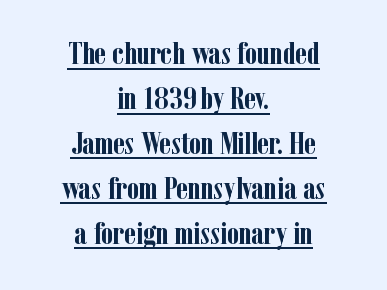
Inter-character spacing is left at the font's built-in metrics. The axis of the letterforms is exactly vertical. In terms of letterform style, serifs are clearly present. The rag falls on both sides of this text block equally.
